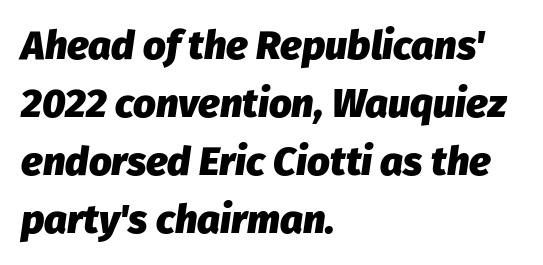
The image shows 40 px heavy type, italic (leaning right); set left-aligned, normal line spacing (1.45x), normal letter spacing, not underlined; low stroke contrast and a medium x-height.
